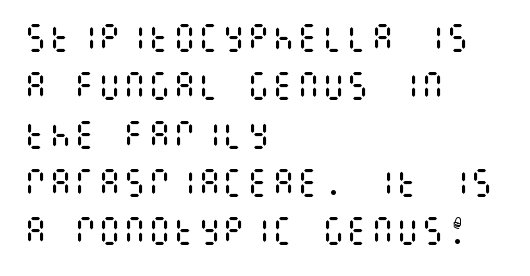
The image shows 31 px regular-weight, condensed type, upright; set left-aligned, normal line spacing (1.56x), normal letter spacing, not underlined; medium stroke contrast and a large x-height.
